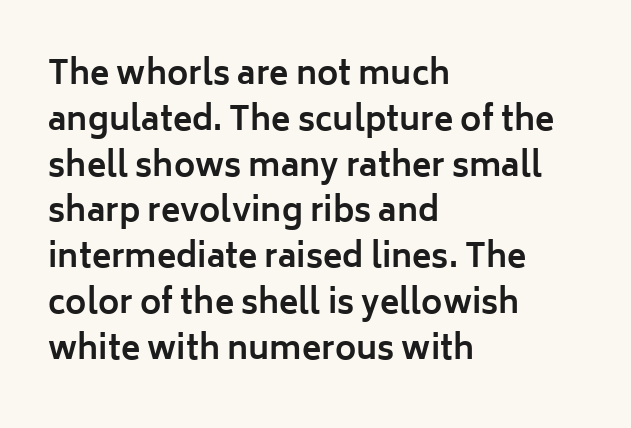
The image shows 32 px bold sans-serif type, upright; set left-aligned, normal line spacing (1.43x), normal letter spacing, not underlined; low stroke contrast and a medium x-height.
